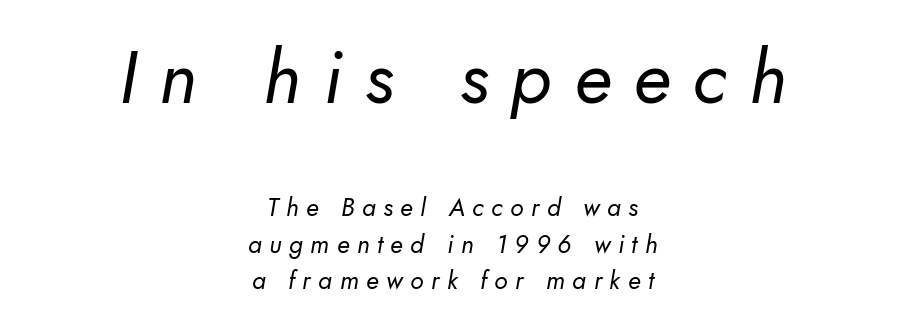
Note: larger setting up top, smaller setting below. This rendering employs a face without finishing strokes, i.e., a sans-serif. The line-height multiplier appears to be the usual default. Both edges are ragged and mirror each other, which tells us the setting is centered.
